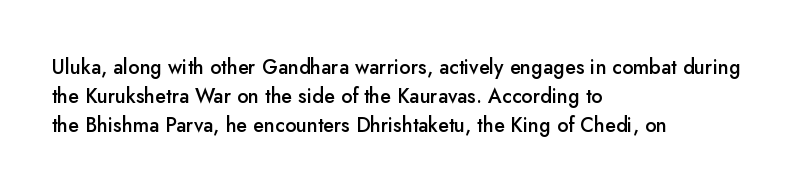
Q: Is the text bold? A: Semi-bold.
Q: Is the text italic (slanted)? A: No, it is upright.
Q: Is the text underlined? A: No.
Q: How is the paragraph aligned? A: Left-aligned.
Q: Is the spacing between letters normal or unusually wide? A: Normal.
Q: Is the spacing between lines tight, normal or loose? A: Normal.
